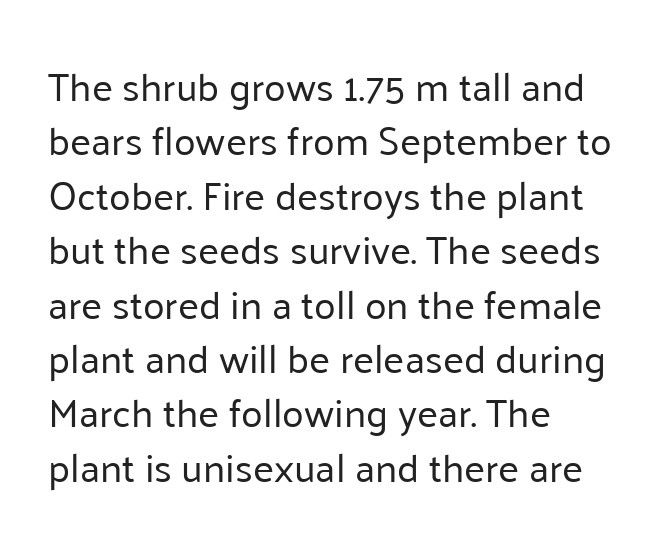
The image shows 40 px regular-weight sans-serif type, upright; set left-aligned, normal line spacing (1.36x), normal letter spacing, not underlined; low stroke contrast and a medium x-height.
